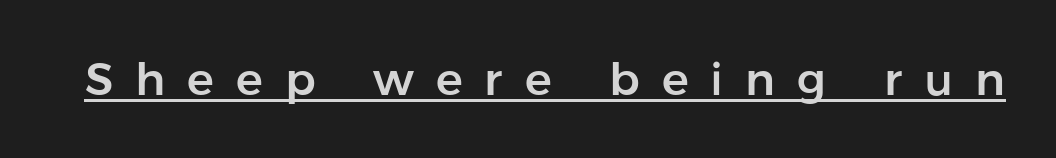
{"serif": "no", "italic": "no", "width": "normal", "stroke_contrast": "low", "x_height": "medium", "monospaced": "no", "underline": "yes", "letter_spacing": "wide", "letter_spacing_em": 0.49, "glyph_px": 45}
